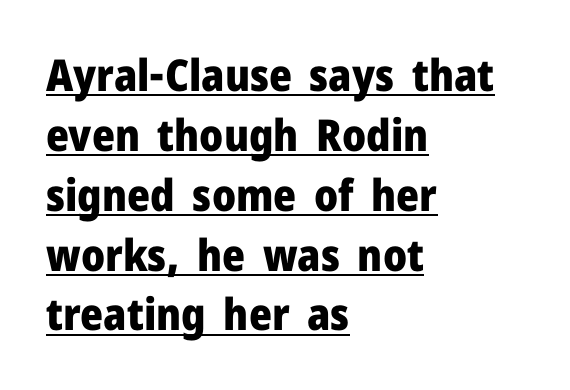
Q: Is the text bold? A: Yes.
Q: Is the text italic (slanted)? A: No, it is upright.
Q: Is the typeface a serif or a sans-serif typeface? A: Sans-serif.
Q: Is the text underlined? A: Yes.
Q: How is the paragraph aligned? A: Left-aligned.
Q: Is the spacing between letters normal or unusually wide? A: Normal.
Q: Is the spacing between lines tight, normal or loose? A: Normal.
Q: Width (condensed, normal, or wide)? A: Normal.
Q: Stroke contrast? A: Low.
Q: x-height? A: Medium.
Q: Monospaced? A: No.
